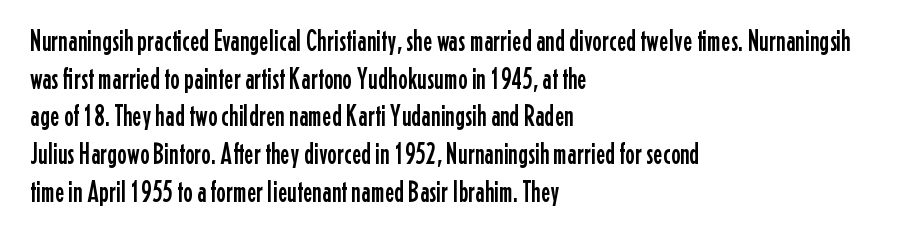
The letters advance in unequal steps, a hallmark of proportional type. The ragged edge is on the right, which tells us the setting is flush left. No extra tracking has been applied to these lines. The face used here is a sans, in the tradition of grotesques and geometrics. Nope, not italic — everything's standing straight.
